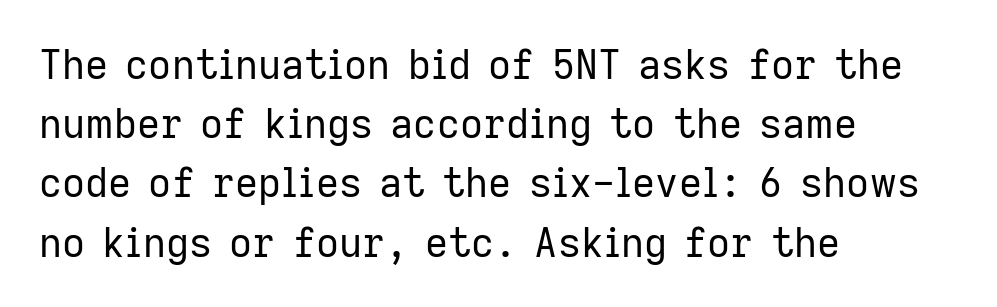
{"serif": "no", "italic": "no", "bold": "no", "weight": "regular", "width": "normal", "stroke_contrast": "low", "x_height": "medium", "monospaced": "no", "underline": "no", "align": "left", "line_spacing": "normal", "line_spacing_ratio": 1.48, "letter_spacing": "normal", "letter_spacing_em": 0.0, "glyph_px": 40}
